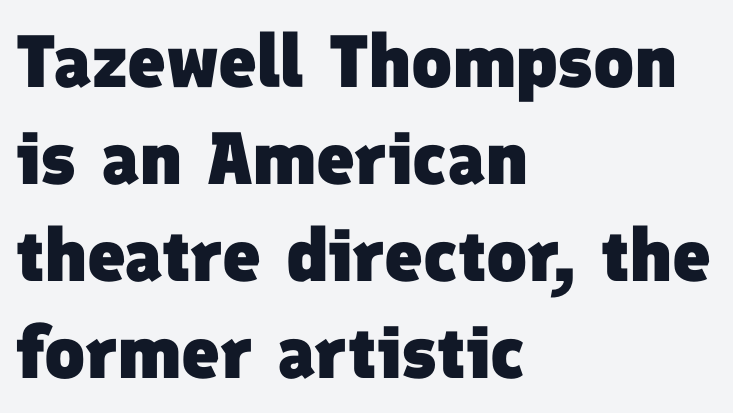
The image shows 74 px heavy sans-serif type; set left-aligned, normal line spacing (1.31x), normal letter spacing, not underlined; low stroke contrast and a medium x-height.
